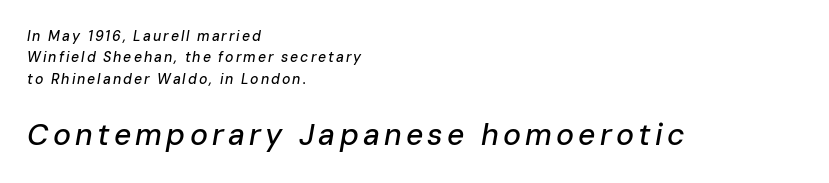
The specimen omits any rule beneath the text block's lines. Style check: oblique. The designer gave the closing block more size than the opening block. How would I describe the line gaps? Plain and ordinary.
